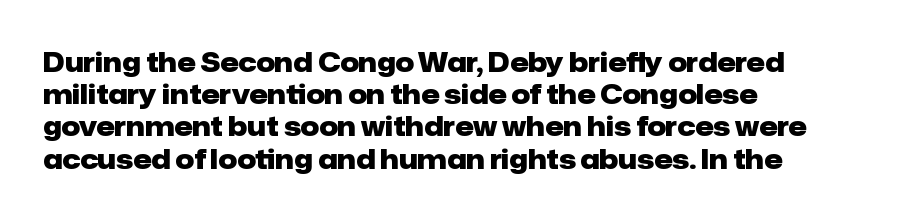
Q: Is the text bold? A: Yes.
Q: Is the text italic (slanted)? A: No, it is upright.
Q: Is the text underlined? A: No.
Q: How is the paragraph aligned? A: Left-aligned.
Q: Is the spacing between letters normal or unusually wide? A: Normal.
